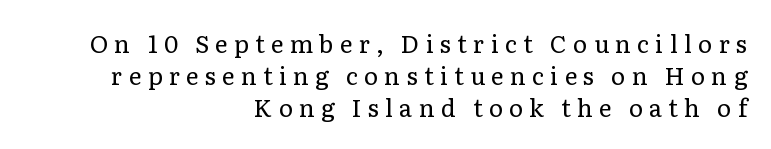
Q: Is the text bold? A: No.
Q: Is the text italic (slanted)? A: No, it is upright.
Q: Is the text underlined? A: No.
Q: How is the paragraph aligned? A: Right-aligned.
Q: Is the spacing between letters normal or unusually wide? A: Unusually wide.
Q: Is the spacing between lines tight, normal or loose? A: Normal.
